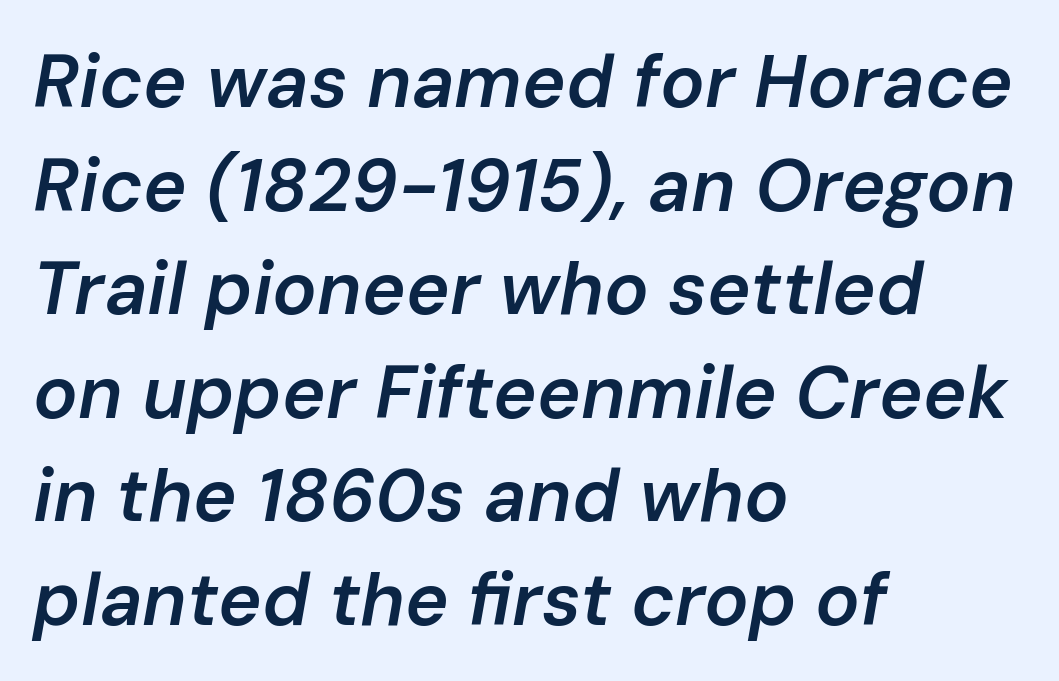
{"italic": "yes", "lean": "right", "slant_degrees": 10, "bold": "semi", "weight": "semibold", "width": "normal", "stroke_contrast": "low", "x_height": "medium", "monospaced": "no", "underline": "no", "align": "left", "line_spacing": "normal", "line_spacing_ratio": 1.4, "letter_spacing": "normal", "letter_spacing_em": 0.0, "glyph_px": 74}
